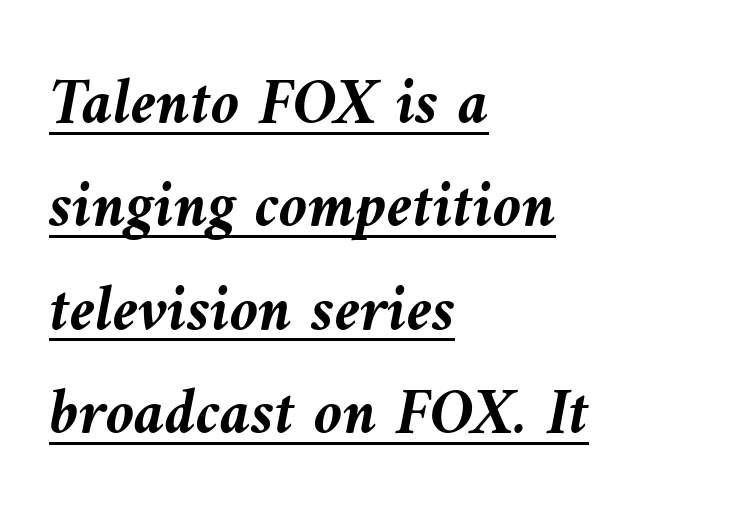
Proportional: the letters do not fall into vertical columns. As a designer I'd log this as weight 700, bold. If you drew a ruler down the left edge, every line would touch it. Honestly, the underline is the first thing you notice here.
